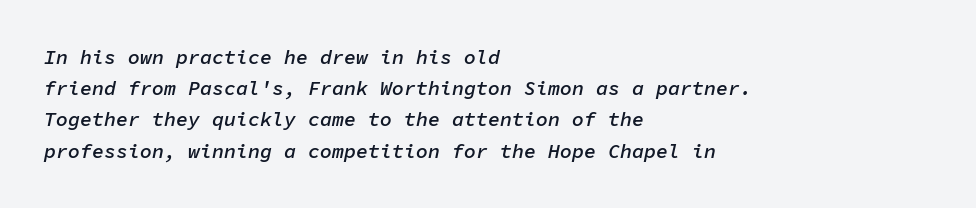
The image shows 20 px text type, italic (leaning right); set left-aligned, normal line spacing (1.56x), normal letter spacing, not underlined.
